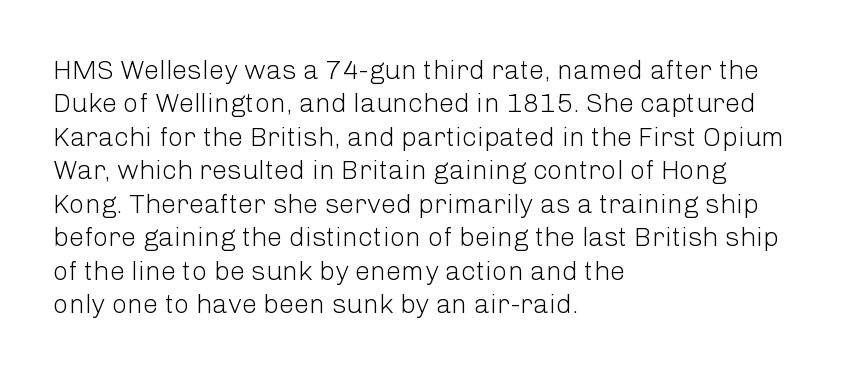
{"italic": "no", "bold": "no", "underline": "no", "align": "left", "line_spacing_ratio": 1.24, "letter_spacing": "normal", "letter_spacing_em": 0.0, "glyph_px": 27}
